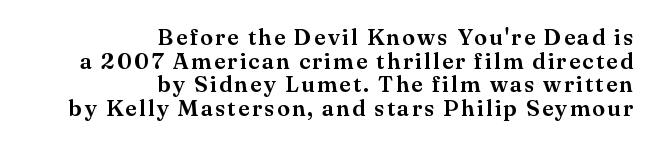
Designer's note — italics off, roman on. Caption: multi-line text, flush right, ragged left. One glance says dense: line gaps are narrower than usual. Underlining? Definitely not there.
